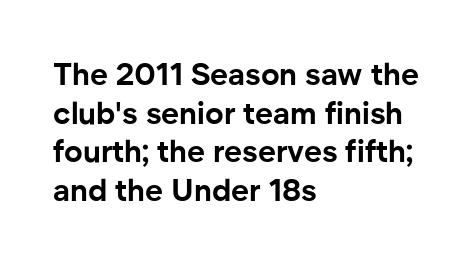
In CSS terms this would be text-align: left. A full-strength bold gives these letters their thick strokes. The rendering keeps characters at their native spacing. Stroke terminals: plain, sans-serif. Posture: straight, roman, zero tilt. Decoration check: the copy has no underline.
